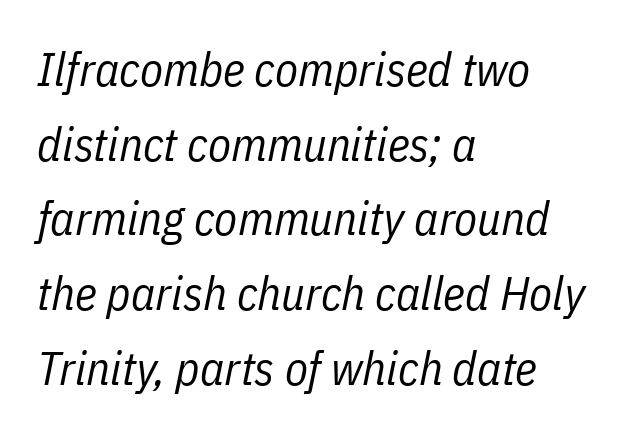
{"italic": "yes", "lean": "right", "slant_degrees": 11, "bold": "no", "weight": "regular", "width": "condensed", "stroke_contrast": "low", "x_height": "medium", "monospaced": "no", "underline": "no", "align": "left", "line_spacing": "normal", "line_spacing_ratio": 1.59, "letter_spacing": "normal", "letter_spacing_em": 0.0, "glyph_px": 47}
